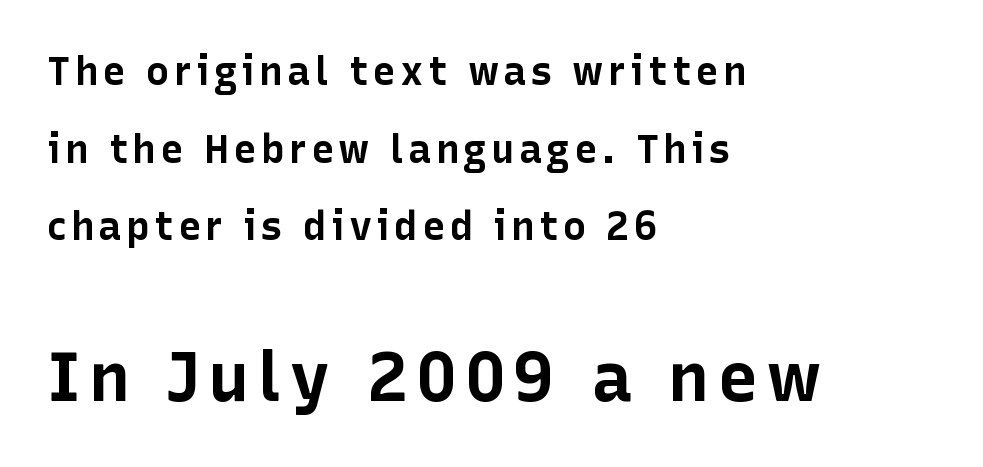
The image shows 69 px bold sans-serif type, upright; set left-aligned, loose line spacing (1.99x), not underlined; the second (bottom) block is 1.77x larger; low stroke contrast and a medium x-height.
